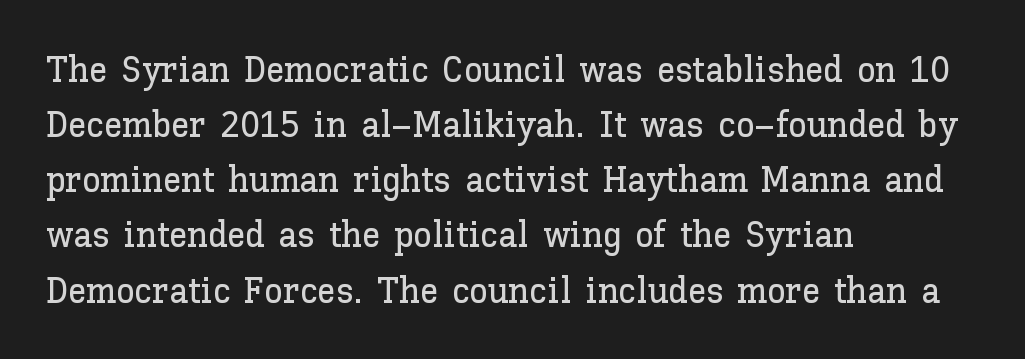
Is the block centered? No — it sits flush against the left margin. The passage shown is typed in a proportional face where columns would drift. Unmarked baselines from the first word to the last. A typesetter would call this leading conventional body-copy spacing. Is there any slant? The stems are plumb.
